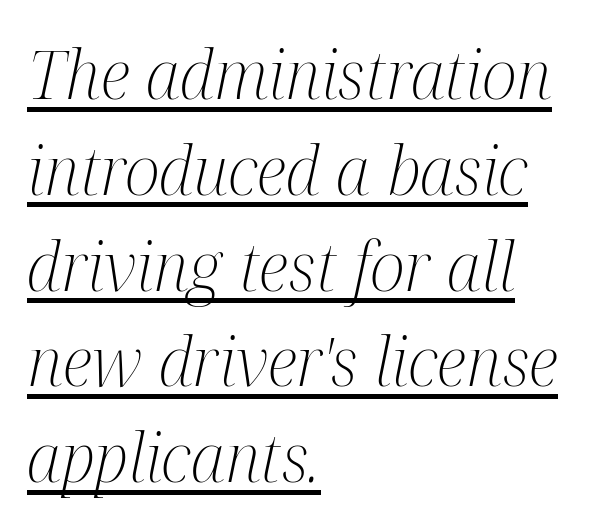
The text carries the slant typical of an italic or oblique font. Is this a sans? No — the strokes have serifs. The cut favours lightness, reaching ordinary text weight at its darkest. Honestly, the letter spacing is just normal — you wouldn't notice it.
